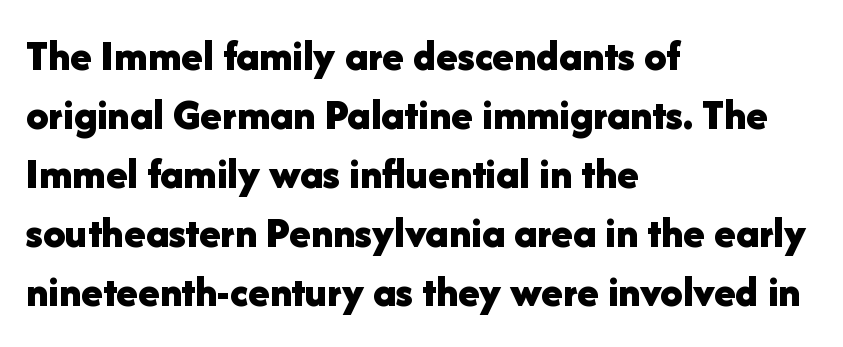
{"serif": "no", "italic": "no", "bold": "yes", "weight": "bold", "width": "normal", "stroke_contrast": "low", "x_height": "medium", "monospaced": "no", "underline": "no", "align": "left", "line_spacing": "normal", "line_spacing_ratio": 1.34, "letter_spacing": "normal", "letter_spacing_em": 0.0, "glyph_px": 44}
